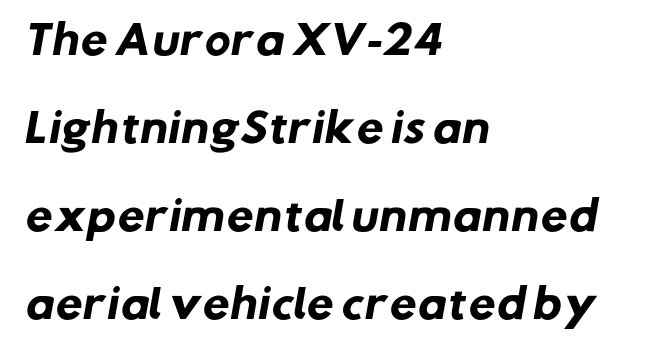
{"serif": "no", "bold": "yes", "weight": "heavy", "width": "normal", "stroke_contrast": "low", "x_height": "medium", "monospaced": "no", "underline": "no", "align": "left", "line_spacing": "loose", "line_spacing_ratio": 2.26, "letter_spacing": "normal", "letter_spacing_em": 0.0, "glyph_px": 39}
